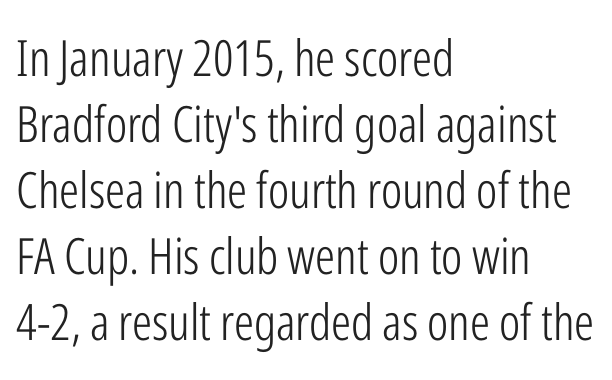
The image shows 50 px light, condensed sans-serif type, upright; set left-aligned, normal line spacing (1.32x), normal letter spacing, not underlined; low stroke contrast and a medium x-height.
